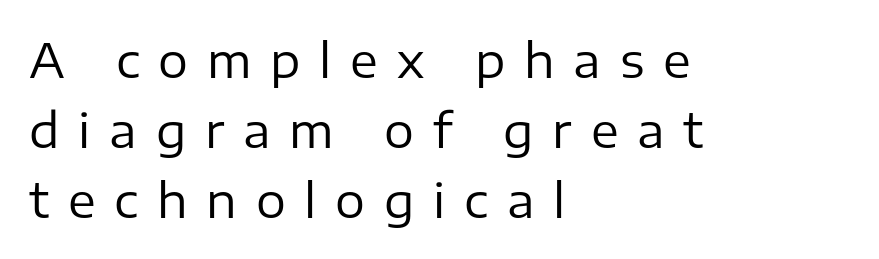
Q: Is the text bold? A: No.
Q: Is the text italic (slanted)? A: No, it is upright.
Q: Is the typeface a serif or a sans-serif typeface? A: Sans-serif.
Q: Is the text underlined? A: No.
Q: How is the paragraph aligned? A: Left-aligned.
Q: Is the spacing between letters normal or unusually wide? A: Unusually wide.
Q: Is the spacing between lines tight, normal or loose? A: Normal.
Q: Width (condensed, normal, or wide)? A: Normal.
Q: Stroke contrast? A: Low.
Q: x-height? A: Medium.
Q: Monospaced? A: No.
